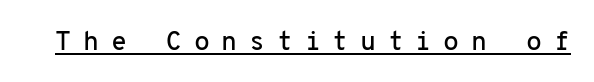
Q: Is the text italic (slanted)? A: No, it is upright.
Q: Is the text underlined? A: Yes.
Q: Is the spacing between letters normal or unusually wide? A: Unusually wide.
